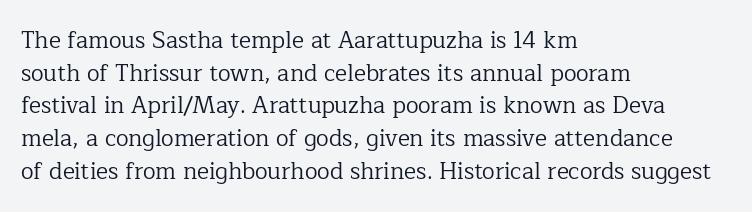
Q: Is the text bold? A: No.
Q: Is the text italic (slanted)? A: No, it is upright.
Q: Is the text underlined? A: No.
Q: How is the paragraph aligned? A: Left-aligned.
Q: Is the spacing between letters normal or unusually wide? A: Normal.
Q: Is the spacing between lines tight, normal or loose? A: Normal.
